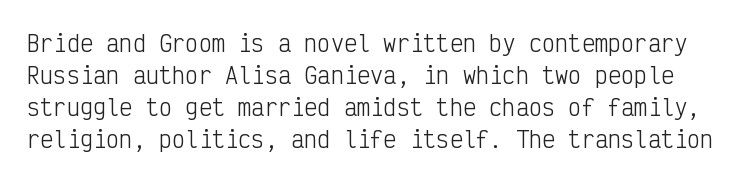
No chunkiness to these letters — they're not bold. Every character sits straight up, as roman type does. The lines sit at an ordinary, default distance from one another. The zone under the glyphs is completely vacant. Inter-character spacing is left at the font's built-in metrics.
